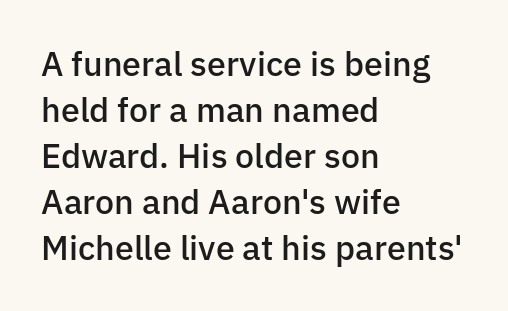
The lines are quadded left. Underline: absent. Is the letter spacing exaggerated? No — it looks like the ordinary default. The axis of the letterforms is exactly vertical.
